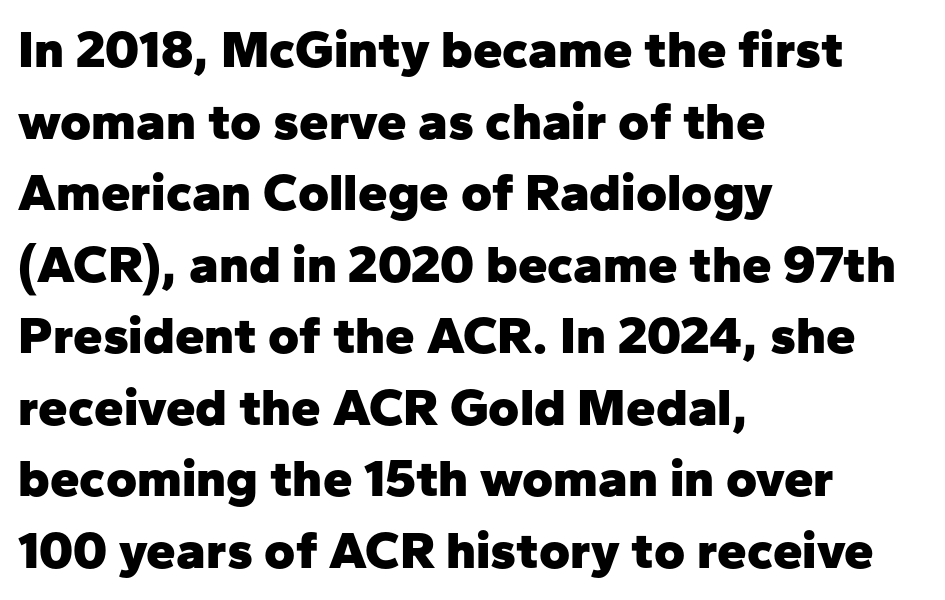
The image shows 53 px heavy sans-serif type, upright; set left-aligned, normal line spacing (1.35x), normal letter spacing, not underlined; low stroke contrast and a medium x-height.
